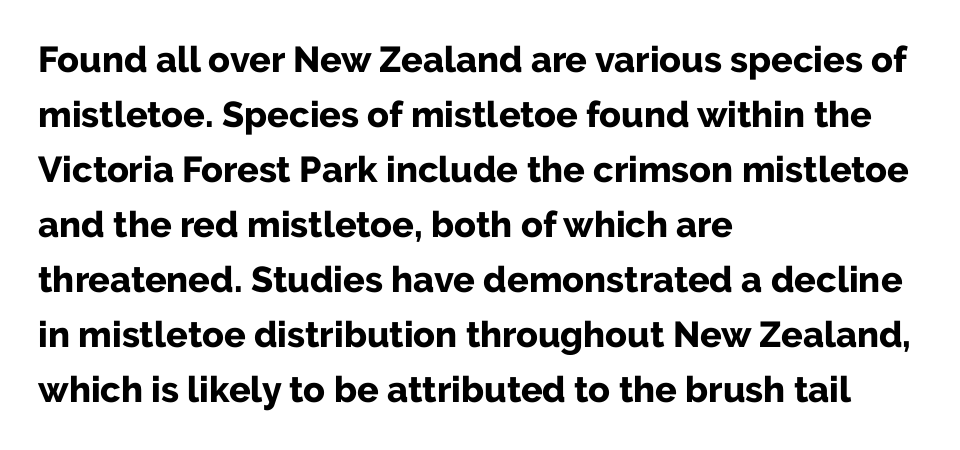
Q: Is the text bold? A: Yes.
Q: Is the text italic (slanted)? A: No, it is upright.
Q: Is the typeface a serif or a sans-serif typeface? A: Sans-serif.
Q: Is the text underlined? A: No.
Q: How is the paragraph aligned? A: Left-aligned.
Q: Is the spacing between letters normal or unusually wide? A: Normal.
Q: Is the spacing between lines tight, normal or loose? A: Normal.
Q: Width (condensed, normal, or wide)? A: Normal.
Q: Stroke contrast? A: Low.
Q: x-height? A: Medium.
Q: Monospaced? A: No.
